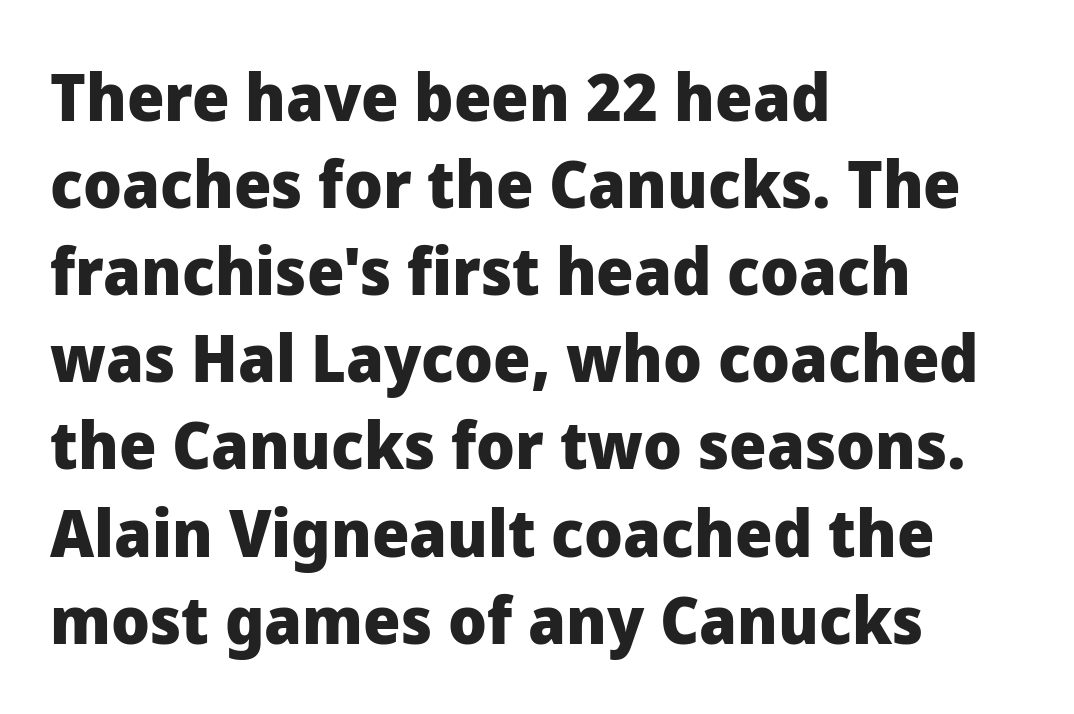
A full-strength bold gives these letters their thick strokes. Words appear dense and cohesive because spacing is normal. Underlining? Definitely not there. You can tell it's not italic because the verticals are truly vertical. The lines in this sample share a left origin and differ only in where they stop.
